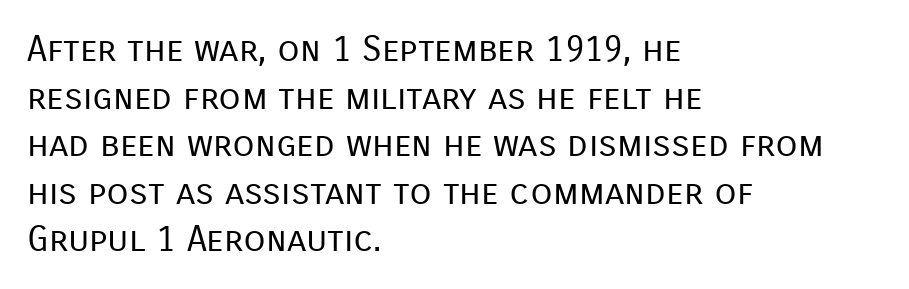
{"serif": "no", "italic": "no", "bold": "no", "weight": "regular", "width": "normal", "stroke_contrast": "low", "x_height": "medium", "monospaced": "no", "underline": "no", "align": "left", "line_spacing": "normal", "line_spacing_ratio": 1.32, "letter_spacing": "normal", "letter_spacing_em": 0.0, "glyph_px": 36}
